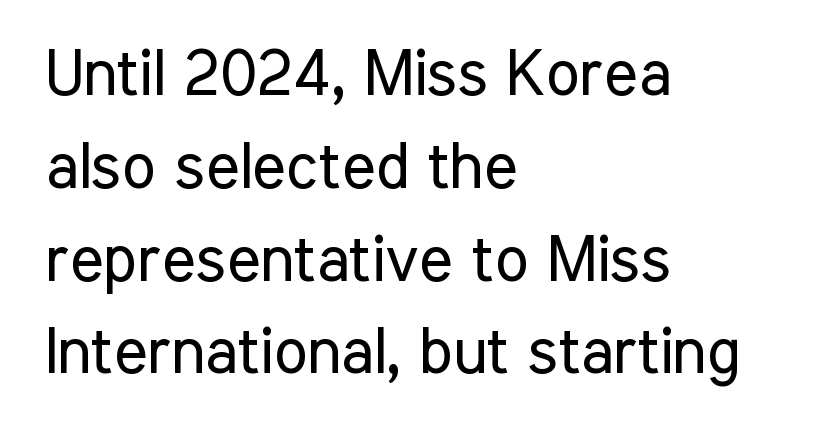
You can tell from the bare stems that sans-serif type was used. The passage shown stacks its lines at a standard gap. You could not count columns in this text — the font is proportionally spaced. Layout note: lines flush left. Nothing heavy about these letters — not bold at all. Words appear dense and cohesive because spacing is normal.
